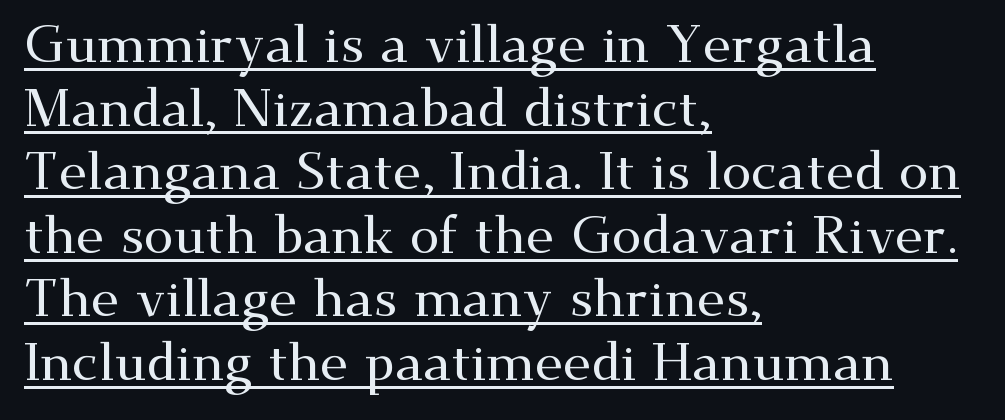
Q: Is the text italic (slanted)? A: No, it is upright.
Q: Is the typeface a serif or a sans-serif typeface? A: Serif.
Q: Is the text underlined? A: Yes.
Q: How is the paragraph aligned? A: Left-aligned.
Q: Is the spacing between letters normal or unusually wide? A: Normal.
Q: Width (condensed, normal, or wide)? A: Wide.
Q: Stroke contrast? A: Medium.
Q: x-height? A: Small.
Q: Monospaced? A: No.
